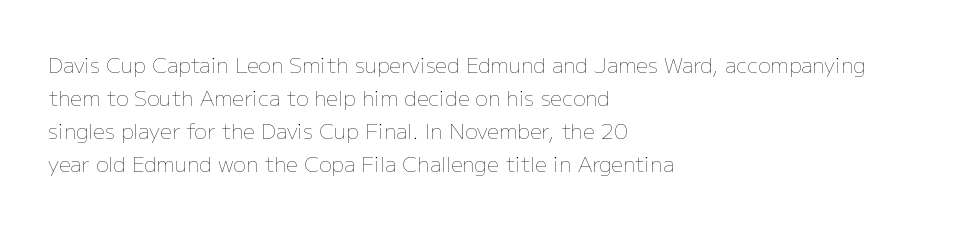
Q: Is the text bold? A: No.
Q: Is the text italic (slanted)? A: No, it is upright.
Q: Is the text underlined? A: No.
Q: How is the paragraph aligned? A: Left-aligned.
Q: Is the spacing between letters normal or unusually wide? A: Normal.
Q: Is the spacing between lines tight, normal or loose? A: Normal.
